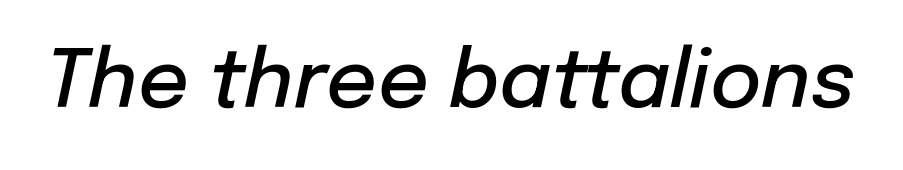
The image shows 79 px semibold type, italic (leaning right); set normal letter spacing, not underlined; low stroke contrast and a medium x-height.
